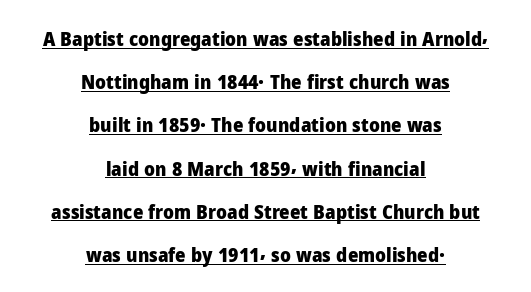
Q: Is the text bold? A: Yes.
Q: Is the text italic (slanted)? A: No, it is upright.
Q: Is the text underlined? A: Yes.
Q: How is the paragraph aligned? A: Centered.
Q: Is the spacing between letters normal or unusually wide? A: Normal.
Q: Is the spacing between lines tight, normal or loose? A: Loose.
